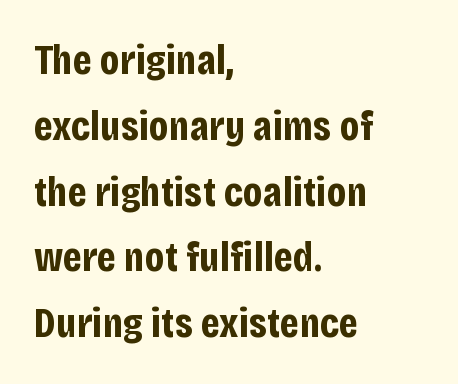
Q: Is the text bold? A: Yes.
Q: Is the text italic (slanted)? A: No, it is upright.
Q: Is the typeface a serif or a sans-serif typeface? A: Sans-serif.
Q: Is the text underlined? A: No.
Q: How is the paragraph aligned? A: Left-aligned.
Q: Is the spacing between letters normal or unusually wide? A: Normal.
Q: Is the spacing between lines tight, normal or loose? A: Normal.
Q: Width (condensed, normal, or wide)? A: Condensed.
Q: Stroke contrast? A: Low.
Q: x-height? A: Large.
Q: Monospaced? A: No.
